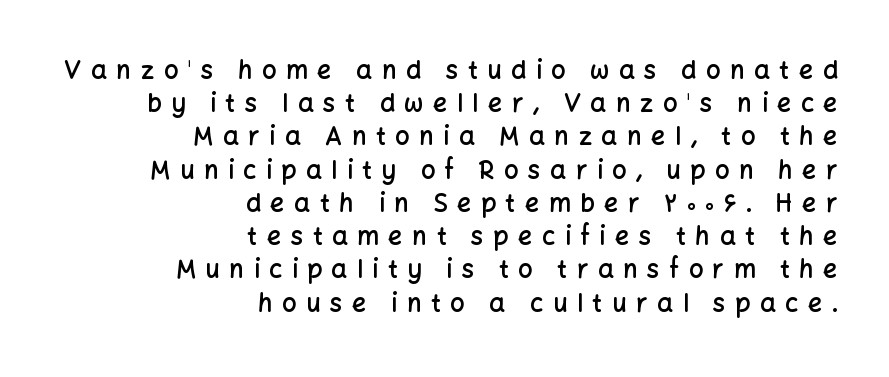
Q: Is the text bold? A: Semi-bold.
Q: Is the text italic (slanted)? A: No, it is upright.
Q: Is the text underlined? A: No.
Q: How is the paragraph aligned? A: Right-aligned.
Q: Is the spacing between letters normal or unusually wide? A: Unusually wide.
Q: Is the spacing between lines tight, normal or loose? A: Normal.
